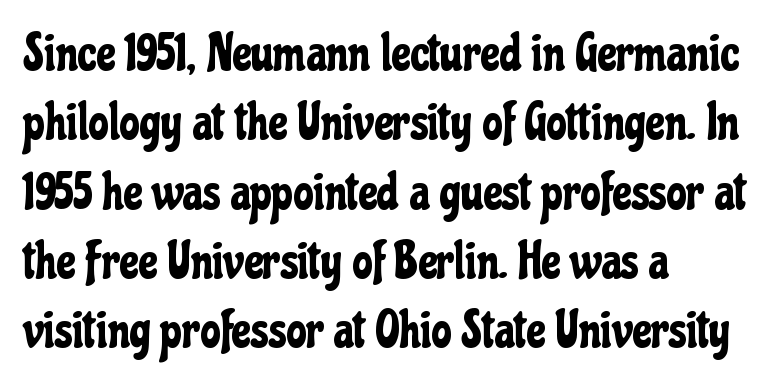
The image shows 51 px condensed sans-serif type, upright; set left-aligned, normal line spacing (1.36x), normal letter spacing, not underlined; low stroke contrast and a medium x-height.
